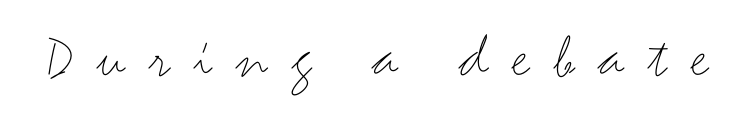
{"serif": "no", "bold": "no", "weight": "thin", "width": "wide", "stroke_contrast": "medium", "x_height": "small", "monospaced": "no", "underline": "no", "letter_spacing": "wide", "letter_spacing_em": 0.38, "glyph_px": 63}
